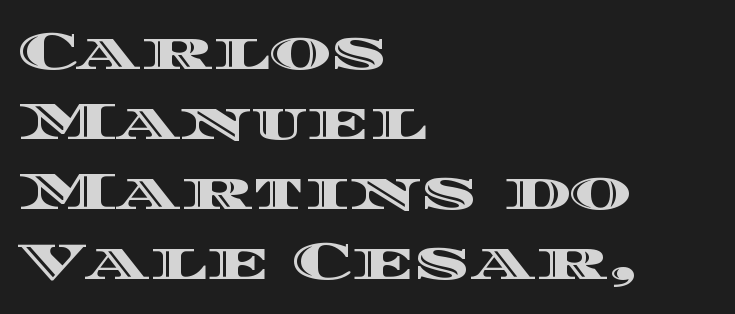
{"italic": "no", "width": "wide", "x_height": "large", "monospaced": "no", "underline": "no", "align": "left", "line_spacing": "normal", "line_spacing_ratio": 1.32, "letter_spacing": "normal", "letter_spacing_em": 0.0, "glyph_px": 53}
